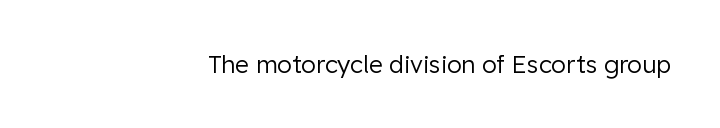
Characters follow at the spacing the type designer built in. This is the regular roman posture of the typeface. A light-to-regular cut is what we see here. Descender tails drop into unmarked territory.
